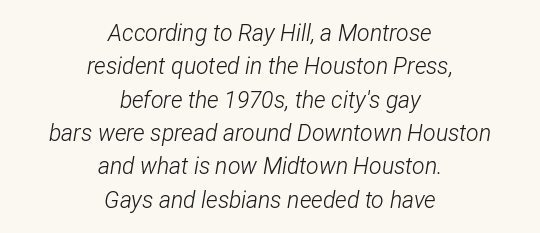
Plain, unruled lines of type. Short and long lines alike share a common midpoint. Rows of type keep a routine distance in the vertical direction. The face looks like a standard text weight, possibly lighter.
